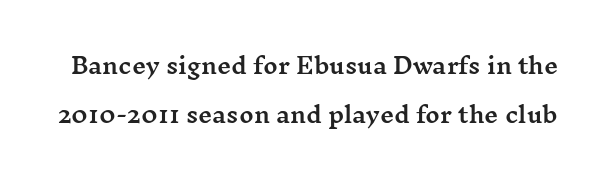
Q: Is the text italic (slanted)? A: No, it is upright.
Q: Is the text underlined? A: No.
Q: Is the spacing between letters normal or unusually wide? A: Normal.
Q: Is the spacing between lines tight, normal or loose? A: Loose.
